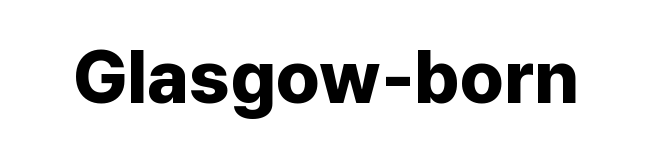
The image shows 74 px bold sans-serif type, upright; set normal letter spacing, not underlined; low stroke contrast and a medium x-height.
